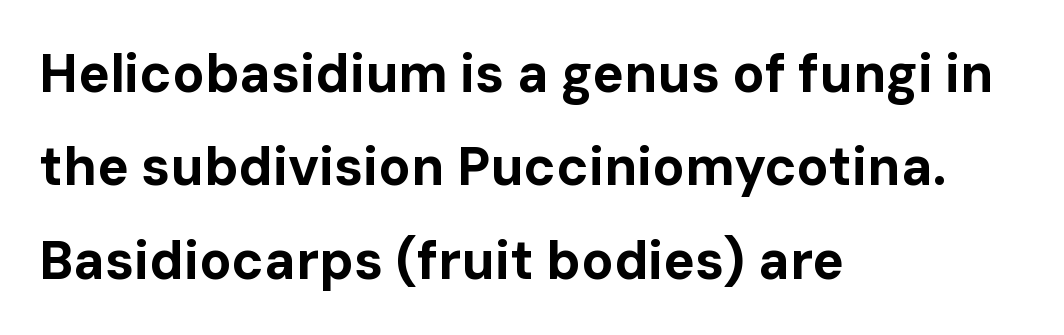
The image shows 53 px bold sans-serif type, upright; set left-aligned, line spacing 1.76x, normal letter spacing, not underlined; low stroke contrast and a medium x-height.
